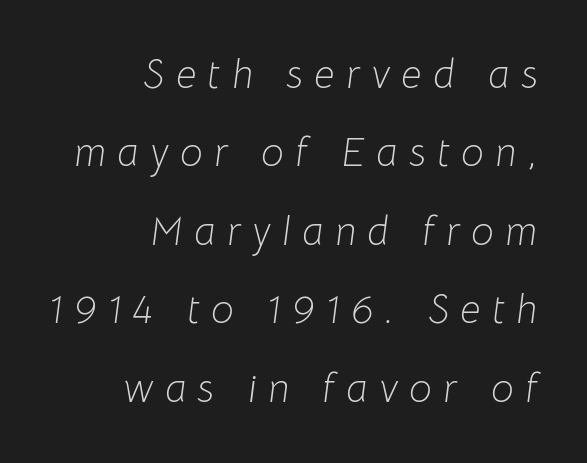
Q: Is the text bold? A: No.
Q: Is the text italic (slanted)? A: Yes, it leans right by about 8 degrees.
Q: Is the text underlined? A: No.
Q: How is the paragraph aligned? A: Right-aligned.
Q: Is the spacing between letters normal or unusually wide? A: Unusually wide.
Q: Is the spacing between lines tight, normal or loose? A: Loose.
Q: Width (condensed, normal, or wide)? A: Normal.
Q: Stroke contrast? A: Low.
Q: x-height? A: Medium.
Q: Monospaced? A: No.
